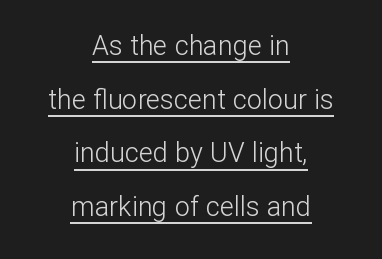
{"italic": "no", "bold": "no", "underline": "yes", "align": "center", "line_spacing": "loose", "line_spacing_ratio": 1.99, "letter_spacing": "normal", "letter_spacing_em": 0.0, "glyph_px": 27}
